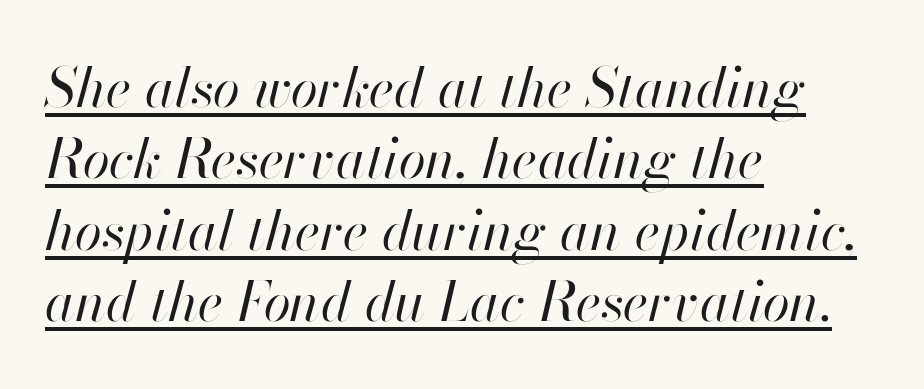
Leftover space on each line is placed entirely after the last word. Notice how descenders clear the ascenders below comfortably — that's standard leading. This reads as an unemphasized weight, regular at the heaviest. The lettering tilts uniformly, giving the passage an italic look. The line texture is even and compact thanks to regular tracking.
